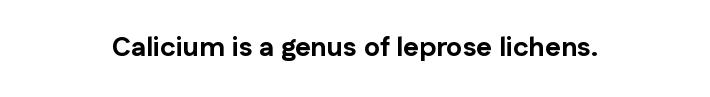
The image shows 27 px bold type, upright; set centered, normal letter spacing, not underlined.
